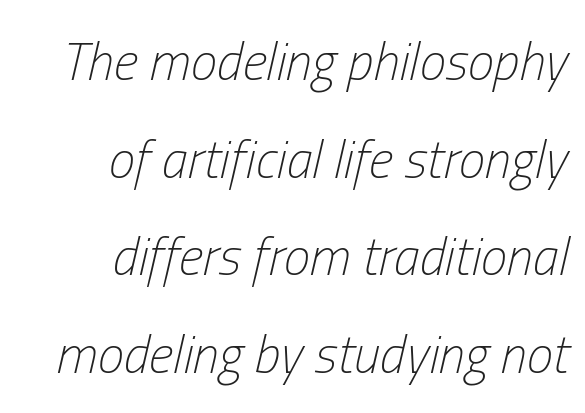
Q: Is the text bold? A: No.
Q: Is the text italic (slanted)? A: Yes, it leans right by about 13 degrees.
Q: Is the text underlined? A: No.
Q: How is the paragraph aligned? A: Right-aligned.
Q: Is the spacing between letters normal or unusually wide? A: Normal.
Q: Width (condensed, normal, or wide)? A: Condensed.
Q: Stroke contrast? A: Low.
Q: x-height? A: Medium.
Q: Monospaced? A: No.
